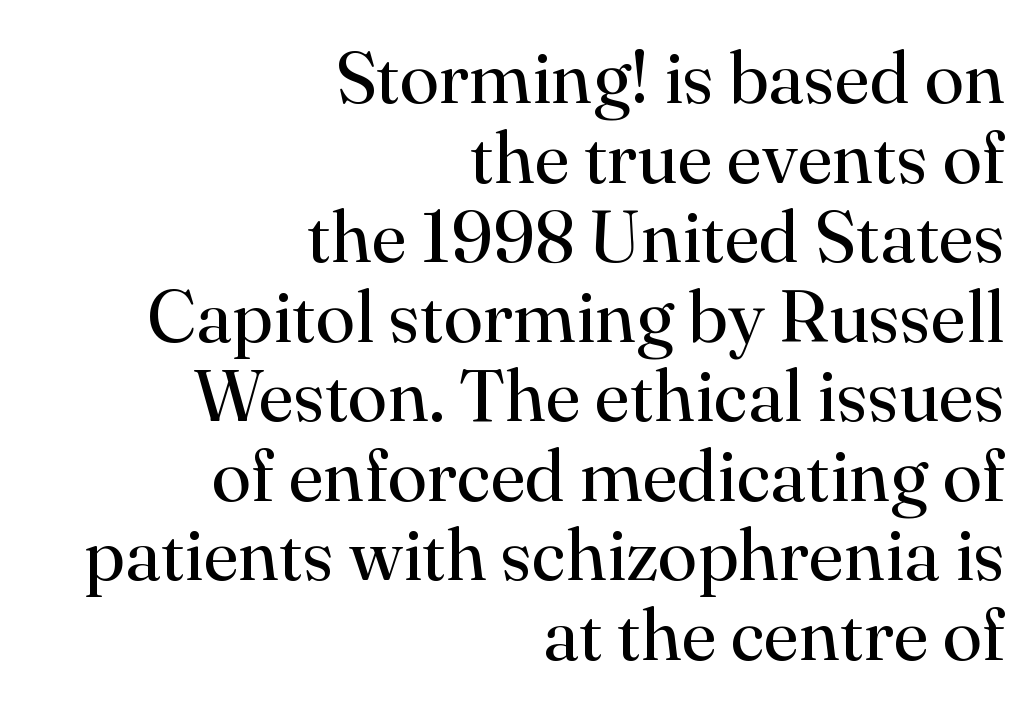
{"serif": "yes", "italic": "no", "bold": "no", "weight": "regular", "width": "normal", "stroke_contrast": "high", "x_height": "small", "monospaced": "no", "underline": "no", "align": "right", "line_spacing": "tight", "line_spacing_ratio": 1.09, "letter_spacing": "normal", "letter_spacing_em": 0.0, "glyph_px": 73}
